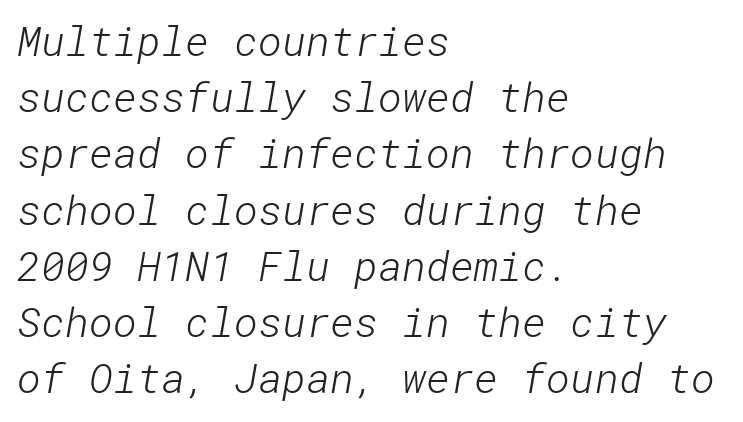
Q: Is the text bold? A: No.
Q: Is the typeface a serif or a sans-serif typeface? A: Sans-serif.
Q: Is the text underlined? A: No.
Q: How is the paragraph aligned? A: Left-aligned.
Q: Is the spacing between letters normal or unusually wide? A: Normal.
Q: Is the spacing between lines tight, normal or loose? A: Normal.
Q: Width (condensed, normal, or wide)? A: Normal.
Q: Stroke contrast? A: Low.
Q: x-height? A: Medium.
